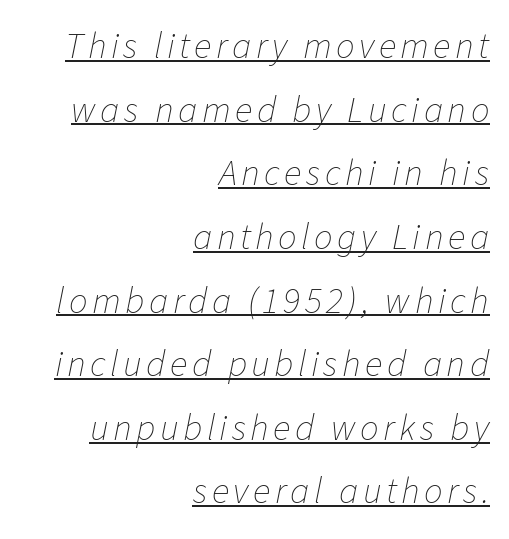
The image shows 37 px thin type, italic (leaning right); set right-aligned, line spacing 1.72x, underlined; low stroke contrast and a medium x-height.
